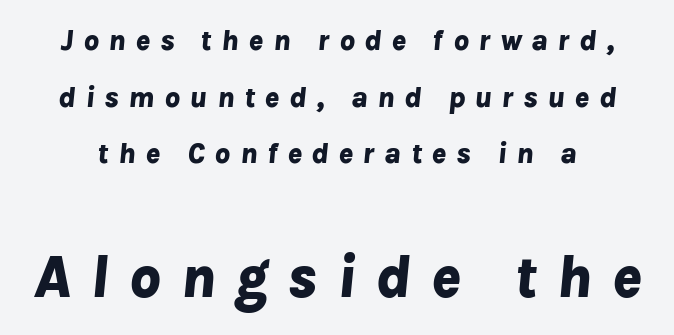
Pretty heavy lettering here — definitely bold. The passage shown is typed in a proportional face where columns would drift. Anything drawn beneath the words? Only blank space. This sample uses expanded letter spacing, leaving extra air between glyphs.
